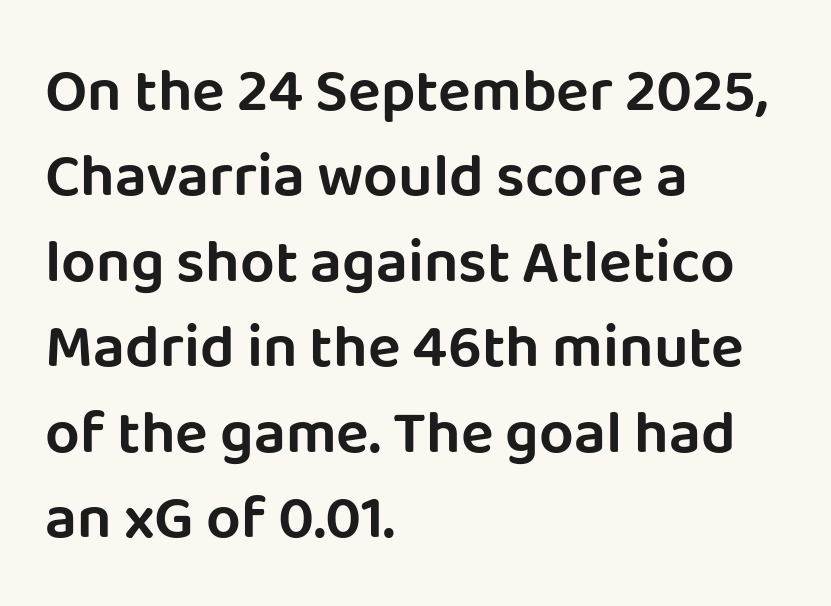
The image shows 61 px sans-serif type, upright; set left-aligned, normal line spacing (1.4x), normal letter spacing, not underlined; low stroke contrast and a large x-height.
